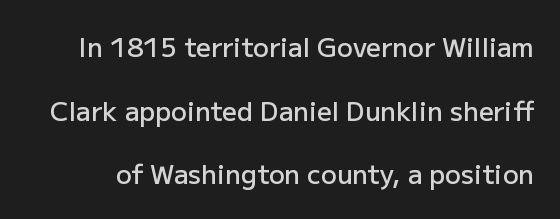
Q: Is the text bold? A: Semi-bold.
Q: Is the text italic (slanted)? A: No, it is upright.
Q: Is the text underlined? A: No.
Q: Is the spacing between letters normal or unusually wide? A: Normal.
Q: Is the spacing between lines tight, normal or loose? A: Loose.
